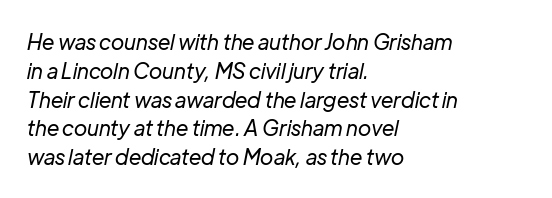
Vertical stems look standard width or narrower in stroke. Descender tails drop into unmarked territory. The leading is moderate, giving the passage an even texture. It's the slanting kind of type. The letters sit at their default tracking, neither squeezed nor spread. Each line starts at the same left margin while the right side varies.
